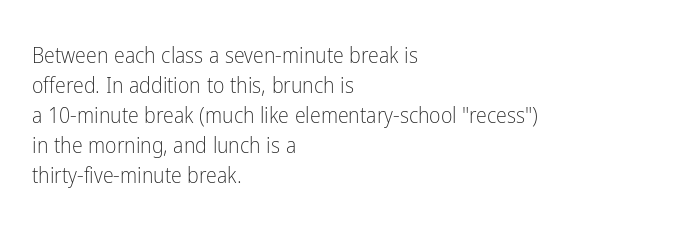
{"italic": "no", "bold": "no", "underline": "no", "align": "left", "line_spacing": "normal", "line_spacing_ratio": 1.36, "letter_spacing": "normal", "letter_spacing_em": 0.0, "glyph_px": 22}
